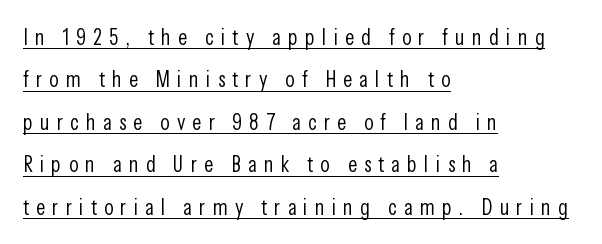
Does a line run under the words? Yes, clearly. The paragraph shown leans on its left margin. Compared with a typical body face, this is equally light or lighter still. In terms of letterspacing, this is a distinctly airy, spread setting. How would I describe the line gaps? Wide and relaxed. Rendered with straight, roman letterforms.
